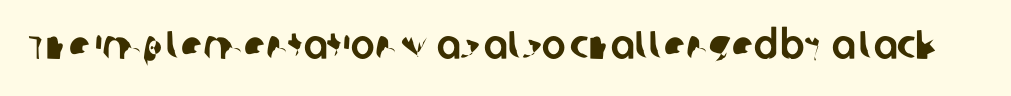
Q: Is the typeface a serif or a sans-serif typeface? A: Sans-serif.
Q: Is the text underlined? A: No.
Q: Is the spacing between letters normal or unusually wide? A: Normal.
Q: Width (condensed, normal, or wide)? A: Normal.
Q: Stroke contrast? A: Low.
Q: x-height? A: Large.
Q: Monospaced? A: No.
